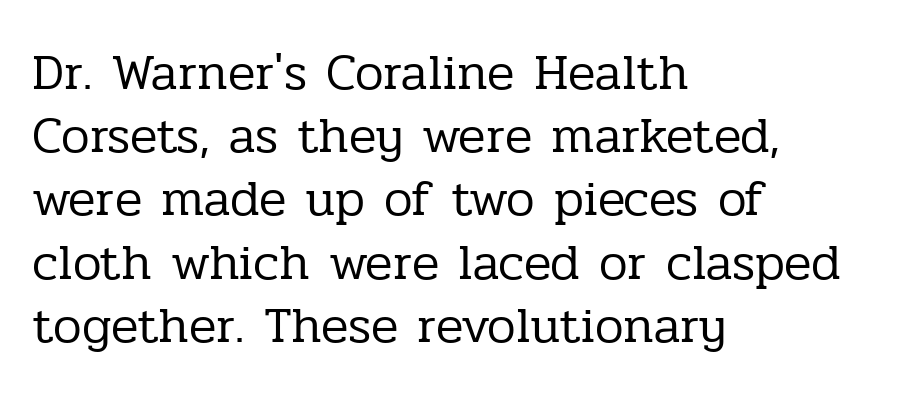
{"serif": "yes", "italic": "no", "bold": "no", "weight": "regular", "width": "normal", "stroke_contrast": "low", "x_height": "medium", "monospaced": "no", "underline": "no", "align": "left", "line_spacing_ratio": 1.24, "letter_spacing": "normal", "letter_spacing_em": 0.0, "glyph_px": 51}
